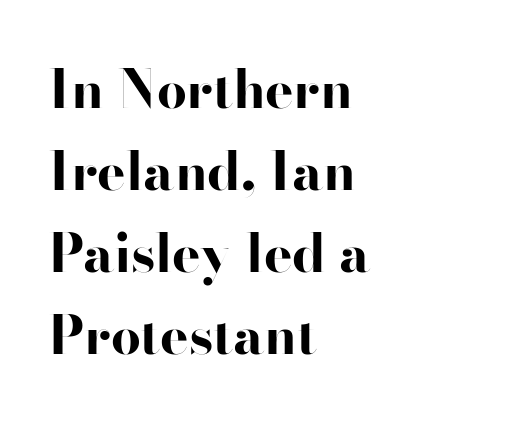
Q: Is the text bold? A: Yes.
Q: Is the text italic (slanted)? A: No, it is upright.
Q: Is the typeface a serif or a sans-serif typeface? A: Sans-serif.
Q: Is the text underlined? A: No.
Q: How is the paragraph aligned? A: Left-aligned.
Q: Is the spacing between letters normal or unusually wide? A: Normal.
Q: Is the spacing between lines tight, normal or loose? A: Normal.
Q: Width (condensed, normal, or wide)? A: Wide.
Q: Stroke contrast? A: High.
Q: x-height? A: Small.
Q: Monospaced? A: No.
